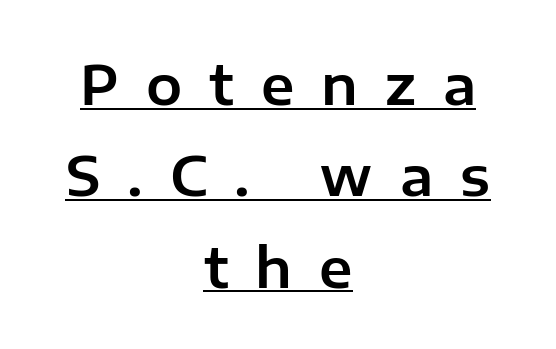
The image shows 54 px sans-serif type, upright; set centered, normal line spacing (1.69x), unusually wide letter spacing (+0.5 em), underlined; low stroke contrast and a medium x-height.
